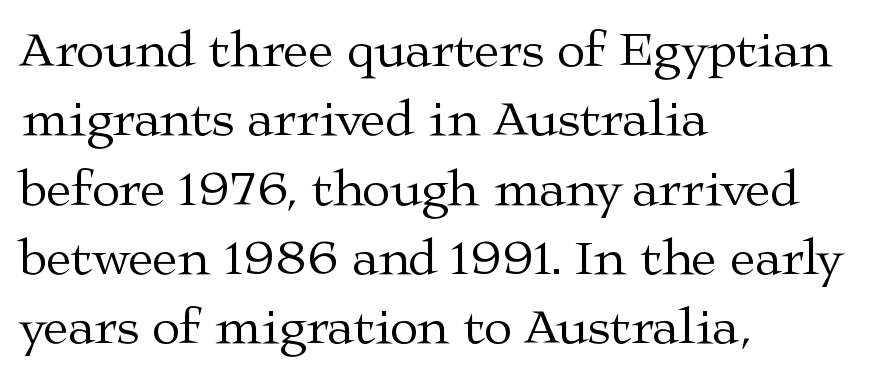
Q: Is the text bold? A: No.
Q: Is the text italic (slanted)? A: No, it is upright.
Q: Is the typeface a serif or a sans-serif typeface? A: Serif.
Q: Is the text underlined? A: No.
Q: How is the paragraph aligned? A: Left-aligned.
Q: Is the spacing between letters normal or unusually wide? A: Normal.
Q: Is the spacing between lines tight, normal or loose? A: Normal.
Q: Width (condensed, normal, or wide)? A: Wide.
Q: Stroke contrast? A: Medium.
Q: x-height? A: Medium.
Q: Monospaced? A: No.
